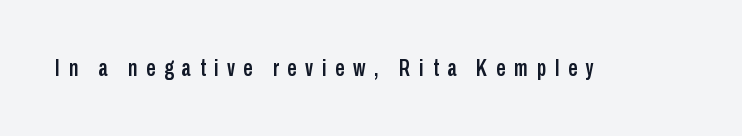
Q: Is the text italic (slanted)? A: No, it is upright.
Q: Is the text underlined? A: No.
Q: Is the spacing between letters normal or unusually wide? A: Unusually wide.
